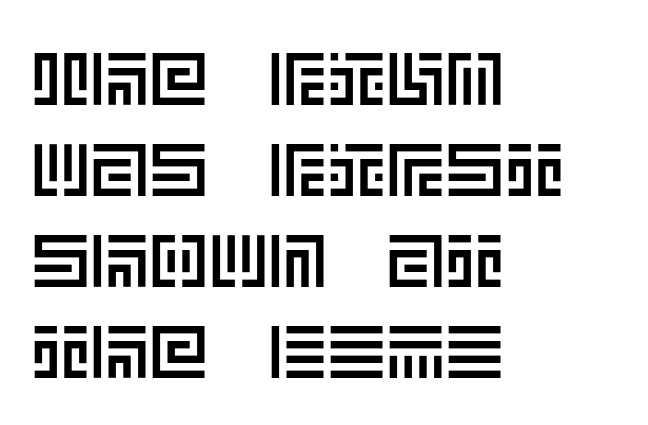
The image shows 74 px text type, upright; set left-aligned, line spacing 1.23x, normal letter spacing, not underlined; a large x-height.
